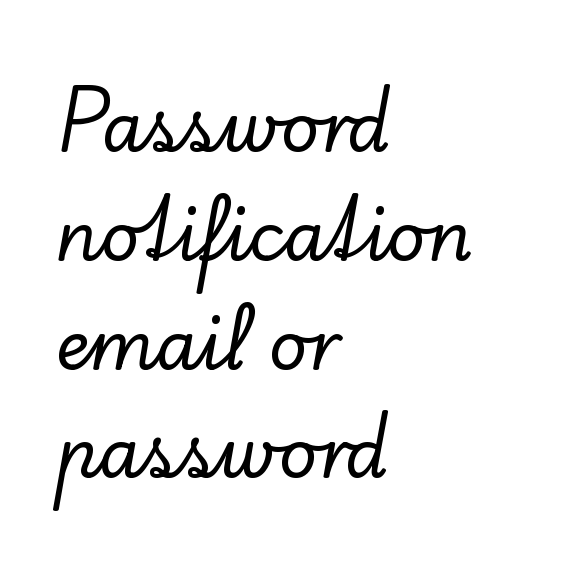
{"serif": "yes", "width": "normal", "stroke_contrast": "low", "x_height": "small", "monospaced": "no", "underline": "no", "align": "left", "line_spacing": "normal", "line_spacing_ratio": 1.6, "letter_spacing": "normal", "letter_spacing_em": 0.0, "glyph_px": 68}
